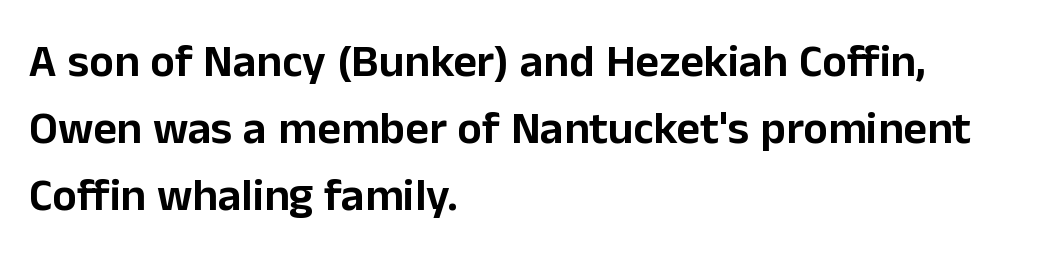
Q: Is the text italic (slanted)? A: No, it is upright.
Q: Is the typeface a serif or a sans-serif typeface? A: Sans-serif.
Q: Is the text underlined? A: No.
Q: How is the paragraph aligned? A: Left-aligned.
Q: Is the spacing between letters normal or unusually wide? A: Normal.
Q: Is the spacing between lines tight, normal or loose? A: Normal.
Q: Width (condensed, normal, or wide)? A: Normal.
Q: Stroke contrast? A: Low.
Q: x-height? A: Medium.
Q: Monospaced? A: No.
